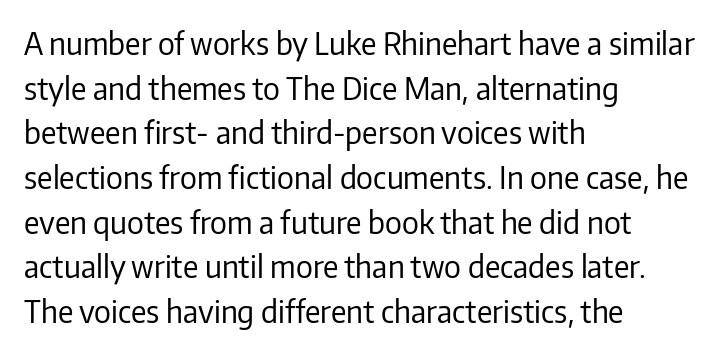
Look at the bottom of the vertical strokes: they stop flat, with no serifs. Tracking here is standard; glyphs follow each other at the usual distance. What's the leading like? Ordinary, nothing unusual. Weight class: somewhere from thin through regular.
